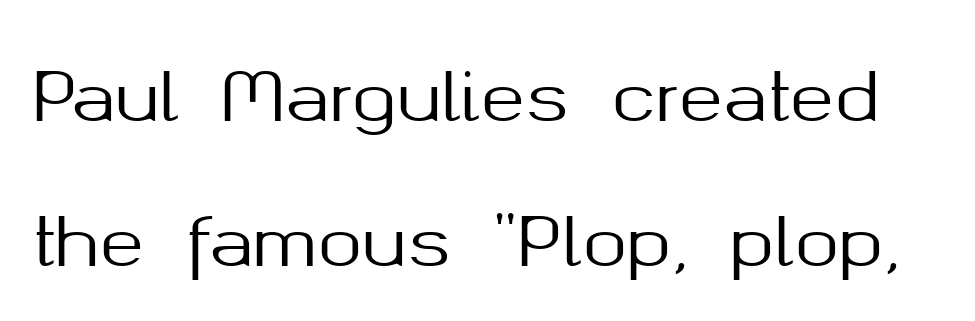
The image shows 67 px sans-serif type, upright; set loose line spacing (2.17x), normal letter spacing, not underlined; medium stroke contrast and a medium x-height.
